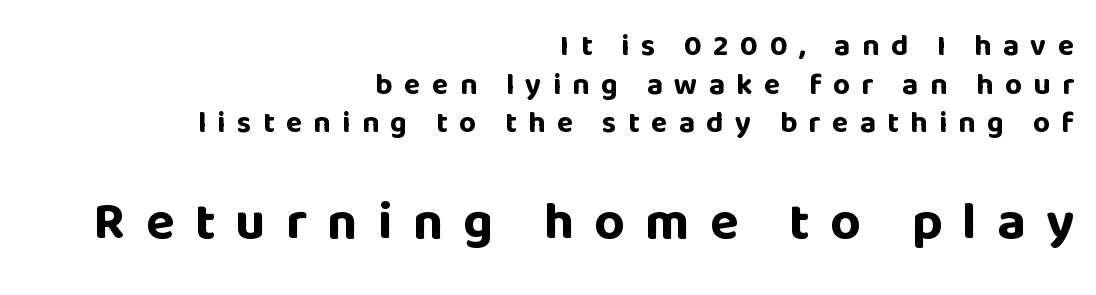
{"serif": "no", "italic": "no", "bold": "yes", "weight": "bold", "width": "normal", "stroke_contrast": "low", "x_height": "large", "monospaced": "no", "underline": "no", "align": "right", "line_spacing": "normal", "line_spacing_ratio": 1.29, "letter_spacing": "wide", "letter_spacing_em": 0.38, "larger_block": "second", "size_ratio": 1.77, "glyph_px": 53}
